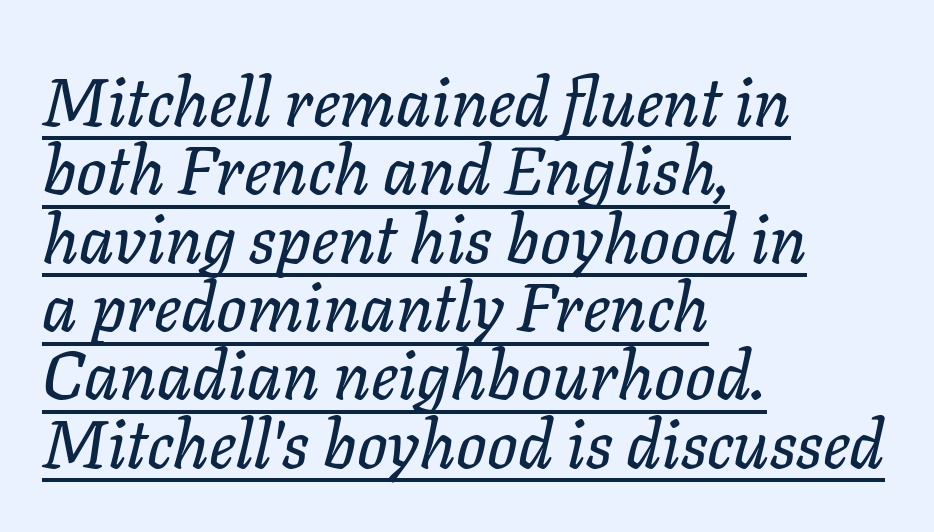
Q: Is the text italic (slanted)? A: Yes, it leans right by about 11 degrees.
Q: Is the text underlined? A: Yes.
Q: How is the paragraph aligned? A: Left-aligned.
Q: Is the spacing between letters normal or unusually wide? A: Normal.
Q: Is the spacing between lines tight, normal or loose? A: Tight.
Q: Width (condensed, normal, or wide)? A: Normal.
Q: Stroke contrast? A: Low.
Q: x-height? A: Medium.
Q: Monospaced? A: No.
